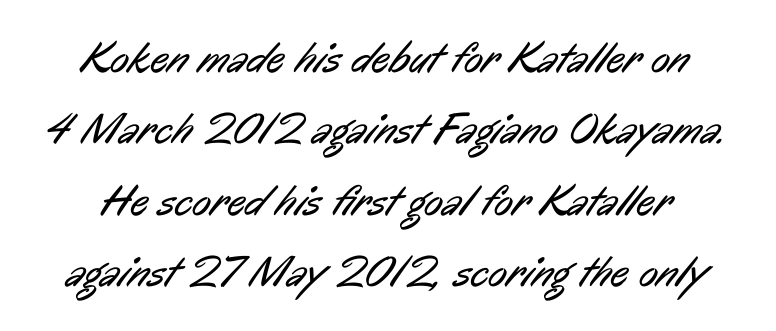
Baseline-to-baseline distance is the conventional proportion of letter height. The typeface chosen for these lines omits serifs. The face used here is proportionally spaced, like ordinary book or web type. Unmarked baselines from the first word to the last. One-word summary of the alignment: center.
